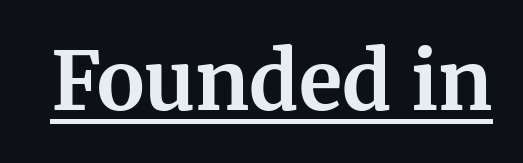
The designer went with a serif here, giving each stem small feet. Is this a fixed-width face? No — the glyphs have proportional, varying widths. A typographer would call this underscored text. The lettering stays uniformly vertical, giving the passage a roman look. These lines keep a tight, regular rhythm from letter to letter.
